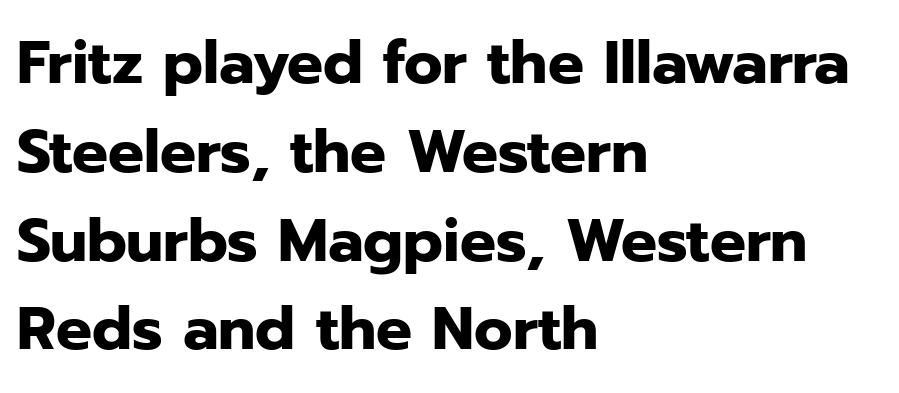
Q: Is the text bold? A: Yes.
Q: Is the text italic (slanted)? A: No, it is upright.
Q: Is the typeface a serif or a sans-serif typeface? A: Sans-serif.
Q: Is the text underlined? A: No.
Q: How is the paragraph aligned? A: Left-aligned.
Q: Is the spacing between letters normal or unusually wide? A: Normal.
Q: Is the spacing between lines tight, normal or loose? A: Normal.
Q: Width (condensed, normal, or wide)? A: Normal.
Q: Stroke contrast? A: Low.
Q: x-height? A: Medium.
Q: Monospaced? A: No.
